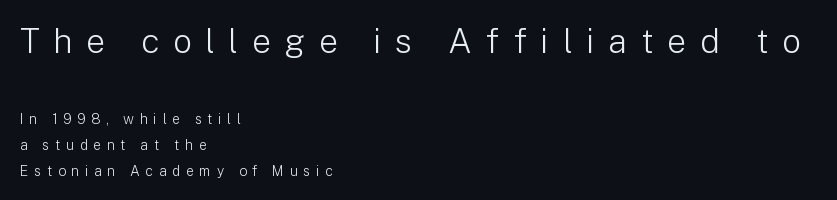
The words here are not underlined. Every row of glyphs begins at an identical x-position on the left. Compared with a typical body face, this is equally light or lighter still. The horizontal fit of the characters is loose and conspicuously gappy. Character widths vary here, with narrow letters taking less room than wide ones. The specimen reads as upright at a glance.
